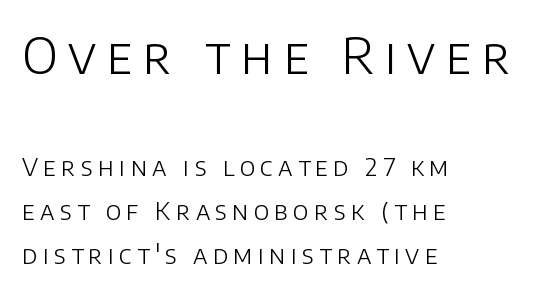
{"serif": "no", "italic": "no", "bold": "no", "weight": "light", "width": "normal", "stroke_contrast": "low", "x_height": "large", "monospaced": "no", "underline": "no", "align": "left", "line_spacing_ratio": 1.76, "letter_spacing": "wide", "letter_spacing_em": 0.21, "larger_block": "first", "size_ratio": 2.0, "glyph_px": 50}
